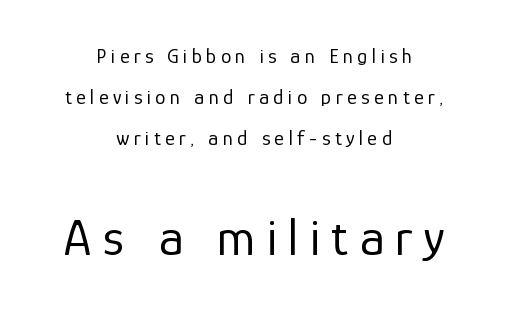
In this sample the second text group is rendered at the bigger scale. Casual observation: everything's sitting right in the middle. The letterforms sit at book weight or below. No word sits above an underline. There is plenty of visible air inserted between adjacent glyphs.
